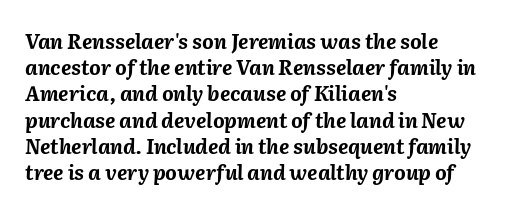
The image shows 20 px bold type, italic (leaning right); set left-aligned, normal line spacing (1.31x), normal letter spacing, not underlined.
